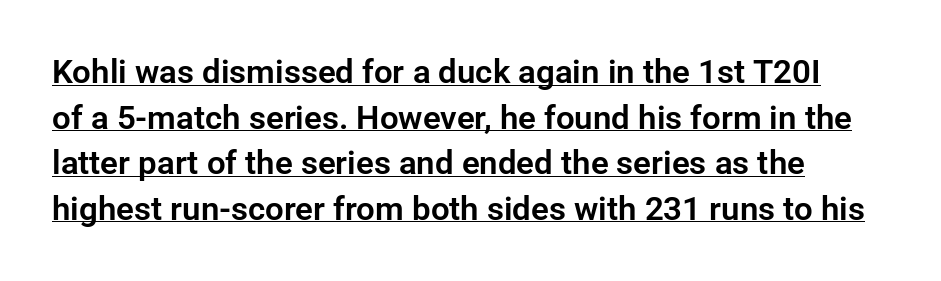
The image shows 33 px sans-serif type, upright; set left-aligned, normal line spacing (1.38x), normal letter spacing, underlined; low stroke contrast and a medium x-height.
